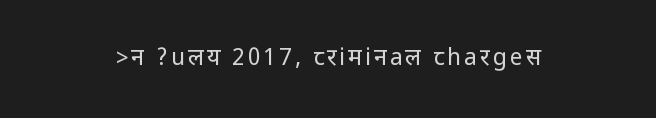
{"italic": "no", "bold": "no", "underline": "no", "align": "center", "glyph_px": 23}
